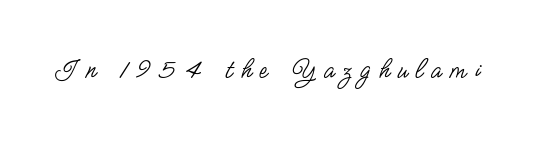
{"serif": "no", "bold": "no", "weight": "regular", "width": "condensed", "stroke_contrast": "low", "x_height": "small", "monospaced": "no", "underline": "no", "letter_spacing": "wide", "letter_spacing_em": 0.27, "glyph_px": 30}
